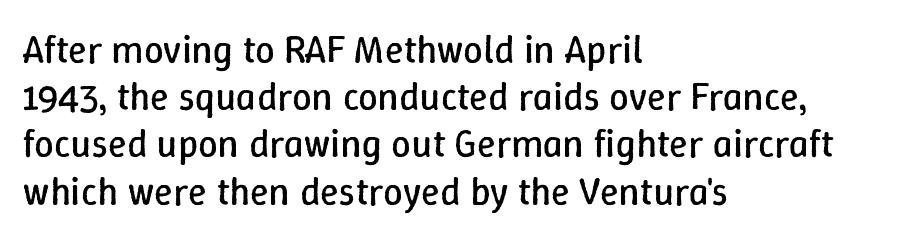
The baseline area is clear. Is this a fixed-width face? No — the glyphs have proportional, varying widths. Between one letter and the next there's only the usual sliver of space. The letters look calm and open, with moderate or lighter stems. If you drew a line through each stem, it would be perfectly vertical. Casual observation: everything's shoved over to the left.
